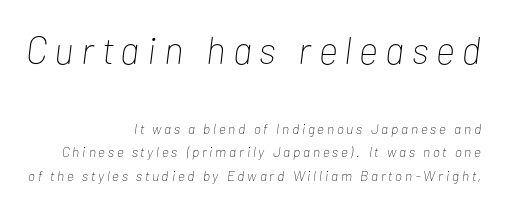
The image shows 38 px thin, condensed type, italic (leaning right); set right-aligned, normal line spacing (1.67x), unusually wide letter spacing (+0.2 em), not underlined; the first (top) block is 2.71x larger; low stroke contrast and a medium x-height.
